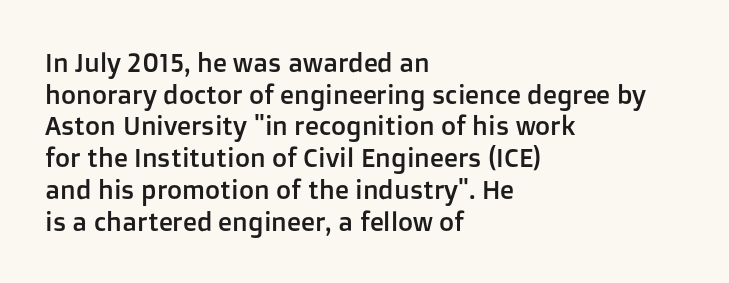
The lettering stays uniformly vertical, giving the passage a roman look. The baseline area is clear. The setting favours the left margin, as ordinary paragraphs usually do. These lines keep a tight, regular rhythm from letter to letter.
